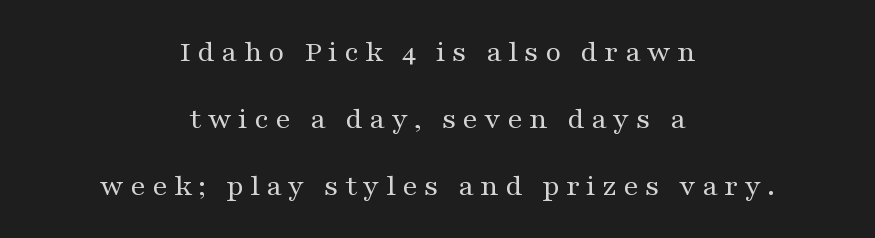
Characters follow at a spacing far wider than the type designer built in. The font sits on the lighter half of the weight spectrum, regular included. Old-style or modern, the face here clearly has serifs. Proportional: the letters do not fall into vertical columns.
